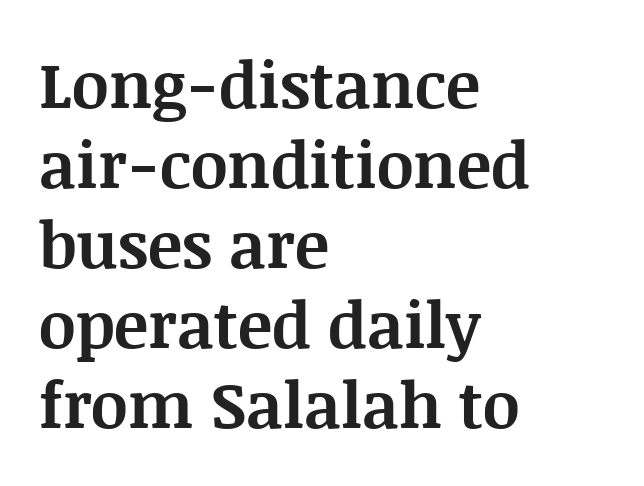
Each letter keeps its own natural width here, so spacing adapts to shape. Posture: straight, roman, zero tilt. Layout note: lines flush left. The horizontal fit of the characters is conventional and even.
